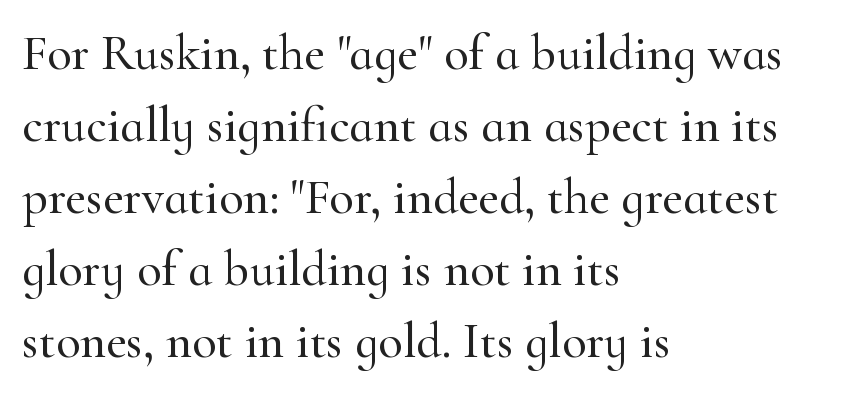
{"serif": "yes", "italic": "no", "width": "normal", "stroke_contrast": "high", "x_height": "small", "monospaced": "no", "underline": "no", "align": "left", "line_spacing": "normal", "line_spacing_ratio": 1.44, "letter_spacing": "normal", "letter_spacing_em": 0.0, "glyph_px": 50}
